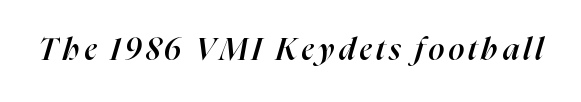
{"italic": "yes", "lean": "right", "slant_degrees": 16, "bold": "semi", "weight": "semibold", "width": "normal", "stroke_contrast": "high", "x_height": "medium", "monospaced": "no", "underline": "no", "glyph_px": 31}
